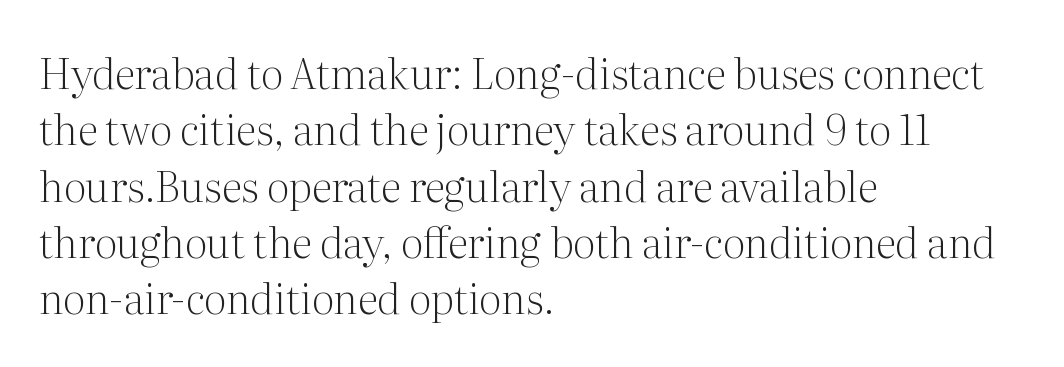
The image shows 42 px light serif type, upright; set left-aligned, normal line spacing (1.34x), normal letter spacing, not underlined; medium stroke contrast and a medium x-height.
